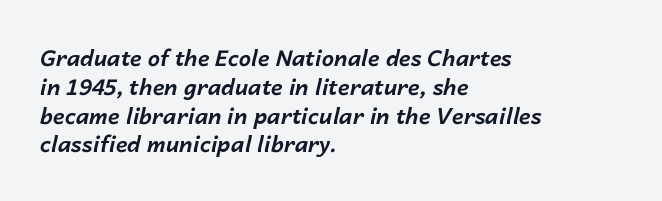
{"italic": "yes", "lean": "right", "slant_degrees": 14, "bold": "yes", "underline": "no", "align": "left", "line_spacing": "normal", "line_spacing_ratio": 1.31, "letter_spacing": "normal", "letter_spacing_em": 0.0, "glyph_px": 22}
